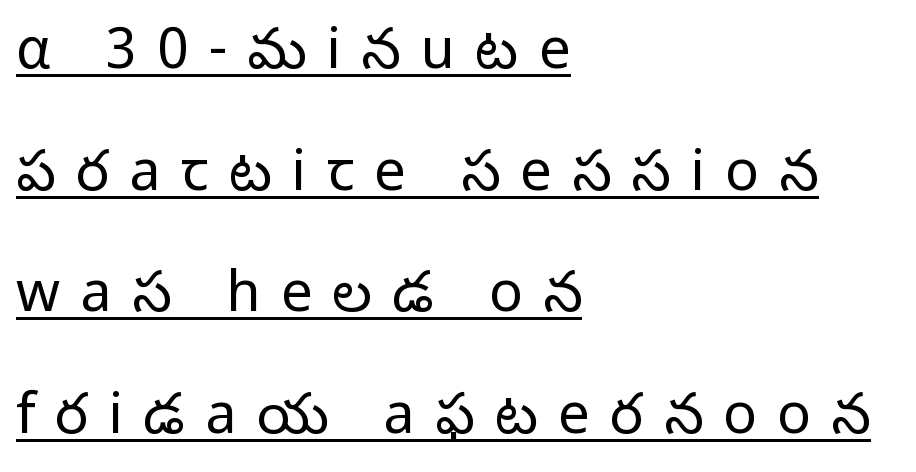
The image shows 56 px regular-weight sans-serif type, upright; set left-aligned, loose line spacing (2.17x), unusually wide letter spacing (+0.36 em), underlined; low stroke contrast and a medium x-height.
